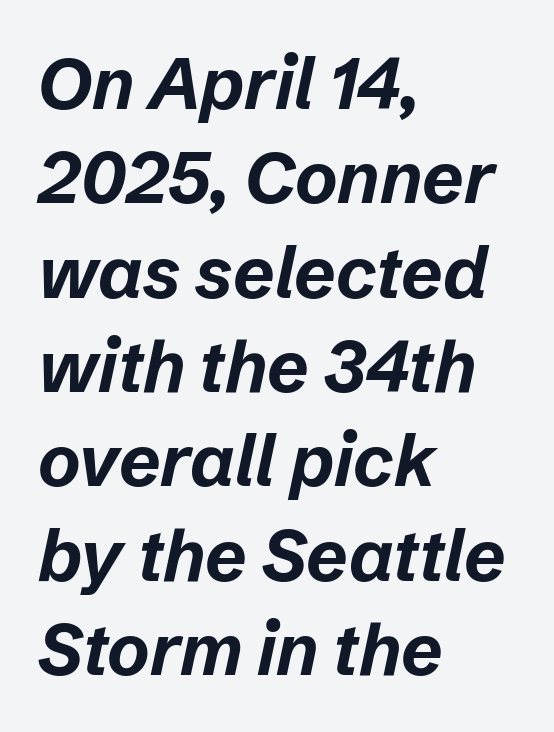
{"italic": "yes", "lean": "right", "slant_degrees": 12, "bold": "yes", "weight": "bold", "width": "normal", "stroke_contrast": "low", "x_height": "medium", "monospaced": "no", "underline": "no", "align": "left", "line_spacing": "normal", "line_spacing_ratio": 1.31, "letter_spacing": "normal", "letter_spacing_em": 0.0, "glyph_px": 72}
